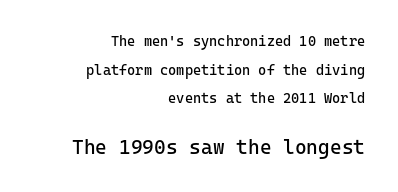
The image shows 20 px text type, upright; set right-aligned, loose line spacing (2.04x), normal letter spacing, not underlined; the second (bottom) block is 1.43x larger.
